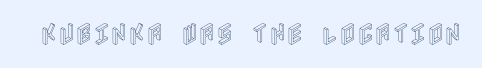
{"italic": "no", "underline": "no", "letter_spacing": "normal", "letter_spacing_em": 0.0, "glyph_px": 24}
